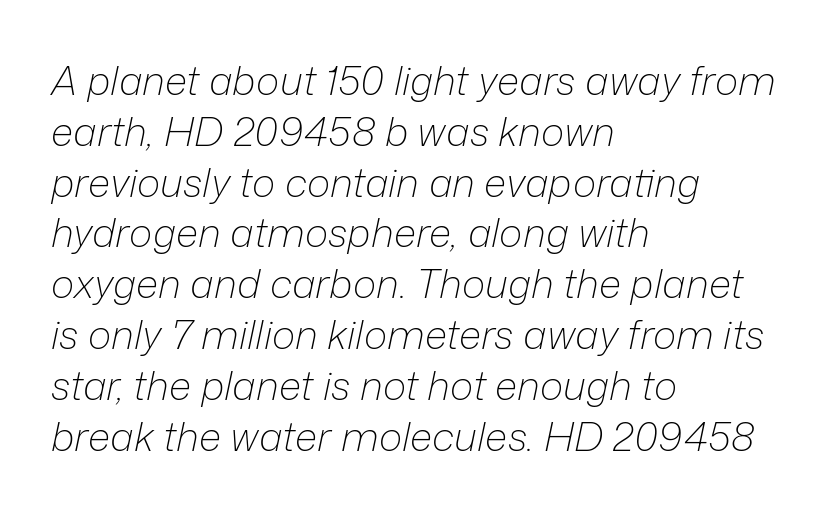
Do the characters align in a grid? No, the font is proportional. Descender tails drop into unmarked territory. Is the letter spacing exaggerated? No — it looks like the ordinary default. The paragraph shown leans on its left margin.
